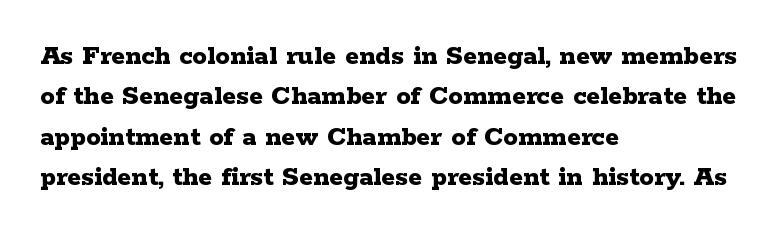
The image shows 29 px bold, wide serif type, upright; set left-aligned, normal line spacing (1.39x), normal letter spacing, not underlined; low stroke contrast and a medium x-height.
